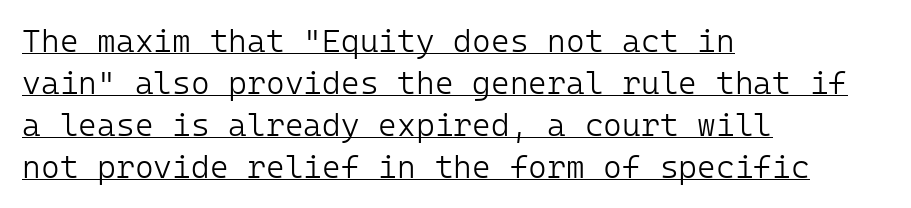
{"serif": "no", "italic": "no", "bold": "no", "weight": "light", "width": "normal", "stroke_contrast": "low", "x_height": "medium", "underline": "yes", "align": "left", "line_spacing": "normal", "line_spacing_ratio": 1.31, "letter_spacing": "normal", "letter_spacing_em": 0.0, "glyph_px": 32}
